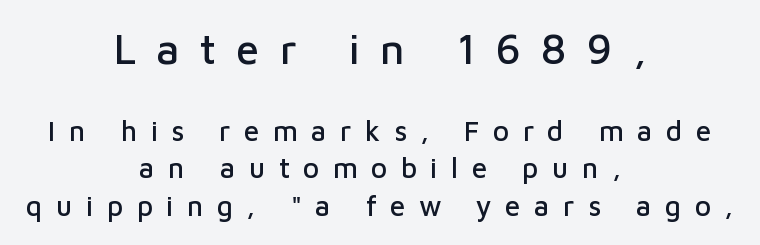
{"serif": "no", "italic": "no", "width": "normal", "stroke_contrast": "low", "x_height": "medium", "monospaced": "no", "underline": "no", "align": "center", "line_spacing": "normal", "line_spacing_ratio": 1.34, "letter_spacing": "wide", "letter_spacing_em": 0.48, "larger_block": "first", "size_ratio": 1.5, "glyph_px": 42}
